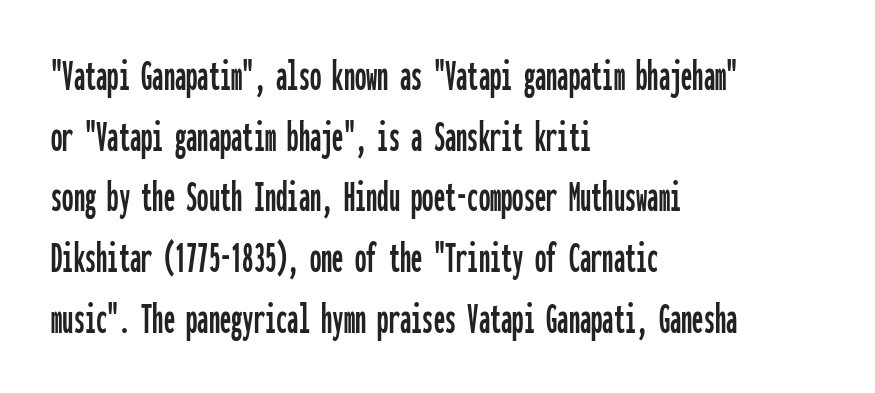
Visually the block forms a straight wall on the left and a jagged coastline on the right. The rows are spaced the way most documents space them. The designer went with a sans here, leaving each stem footless. Do the letters lean? They stand straight. What stands out about the letter spacing? Nothing — it is the standard amount.
